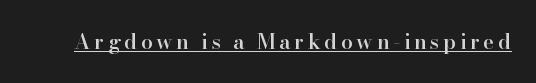
The sample has been set in demibold, a notch under bold. This sample uses an upright cut, with every glyph sitting square on the baseline. Somebody hit Ctrl+U on this one — the words are underlined.
